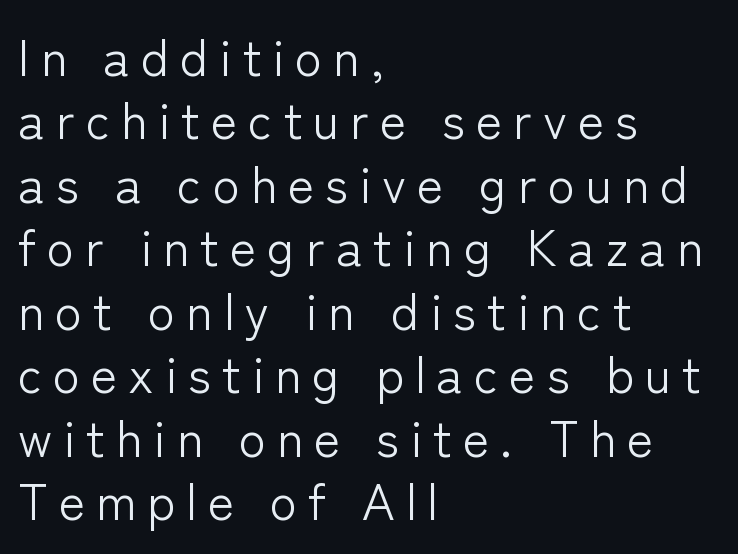
Proportional: the letters do not fall into vertical columns. The face looks like a standard text weight, possibly lighter. If you drew a line through each stem, it would be perfectly vertical. Each row of text sits above clean, open space.
